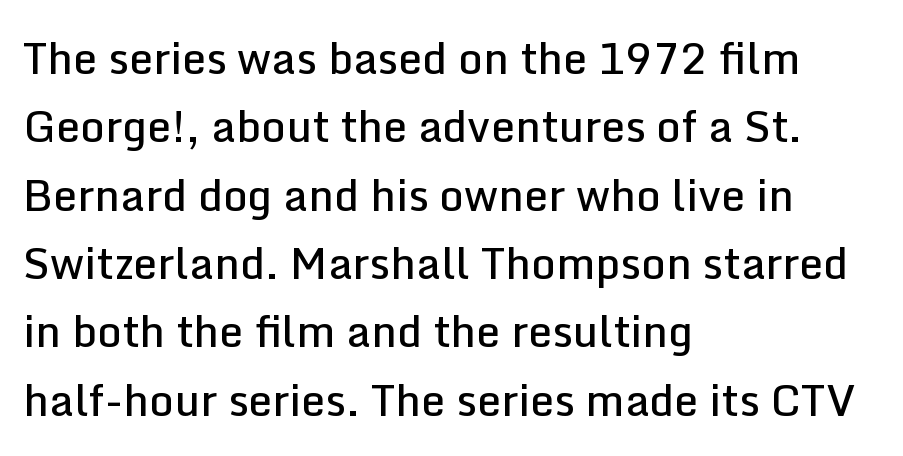
The image shows 43 px semibold sans-serif type, upright; set left-aligned, normal line spacing (1.59x), normal letter spacing, not underlined; low stroke contrast and a medium x-height.
